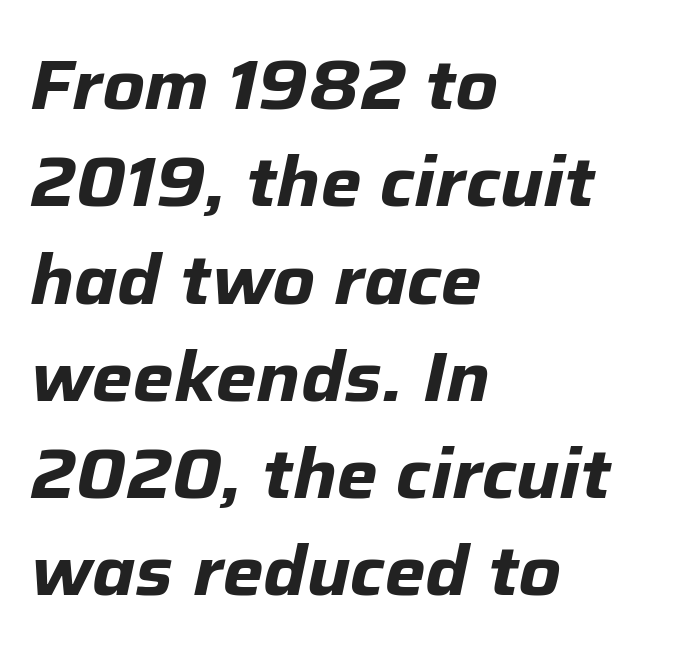
{"italic": "yes", "lean": "right", "slant_degrees": 12, "bold": "yes", "weight": "bold", "width": "normal", "stroke_contrast": "low", "x_height": "medium", "monospaced": "no", "underline": "no", "align": "left", "line_spacing": "normal", "line_spacing_ratio": 1.41, "letter_spacing": "normal", "letter_spacing_em": 0.0, "glyph_px": 69}
